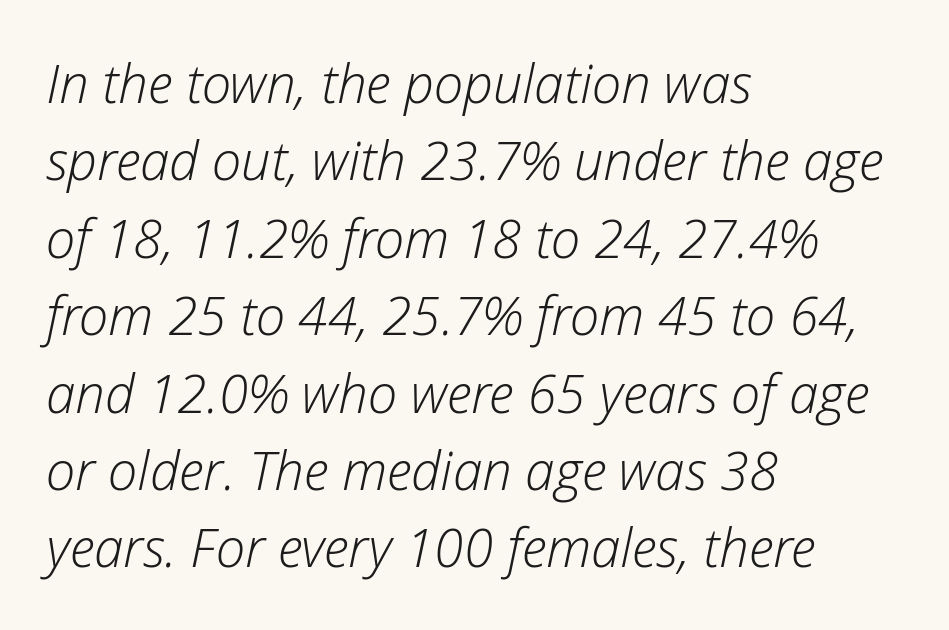
The image shows 53 px light type, italic (leaning right); set left-aligned, normal line spacing (1.46x), normal letter spacing, not underlined; low stroke contrast and a medium x-height.
